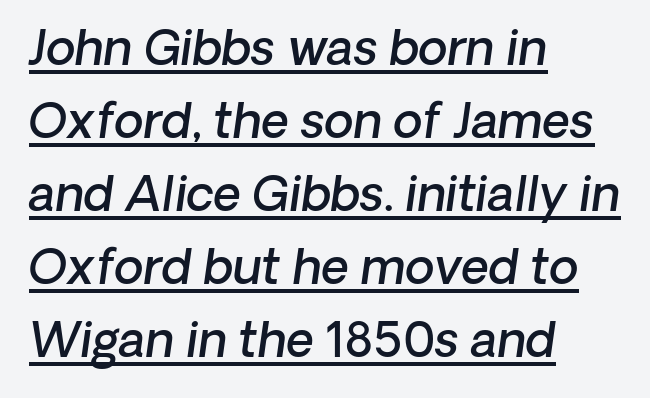
A typesetter would call this proportional, since set widths differ per character. The type is set solid horizontally, with unmodified tracking. Type style note: lacks serifs. All the whitespace from short lines collects on the right. Does a line run under the words? Yes, clearly. The line-height multiplier appears to be the usual default.
